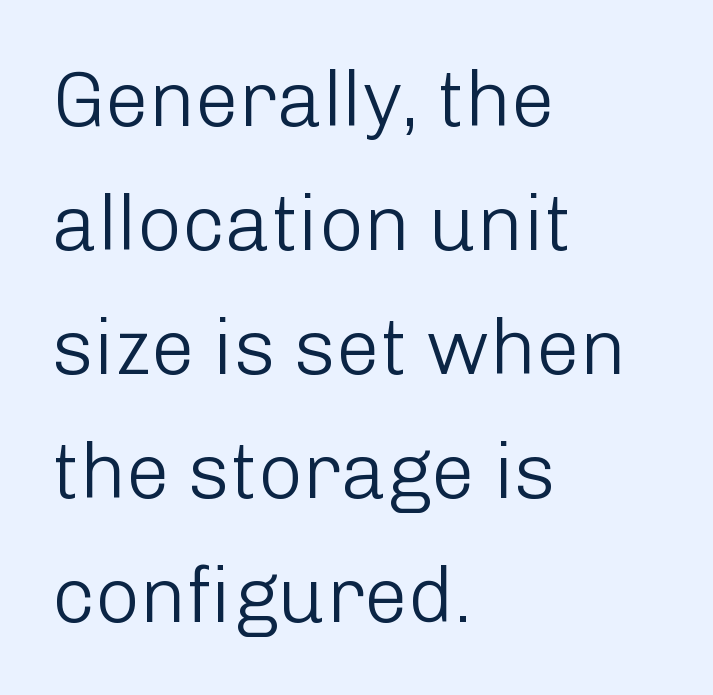
Q: Is the text bold? A: No.
Q: Is the text italic (slanted)? A: No, it is upright.
Q: Is the typeface a serif or a sans-serif typeface? A: Sans-serif.
Q: Is the text underlined? A: No.
Q: How is the paragraph aligned? A: Left-aligned.
Q: Is the spacing between letters normal or unusually wide? A: Normal.
Q: Is the spacing between lines tight, normal or loose? A: Normal.
Q: Width (condensed, normal, or wide)? A: Normal.
Q: Stroke contrast? A: Low.
Q: x-height? A: Medium.
Q: Monospaced? A: No.
